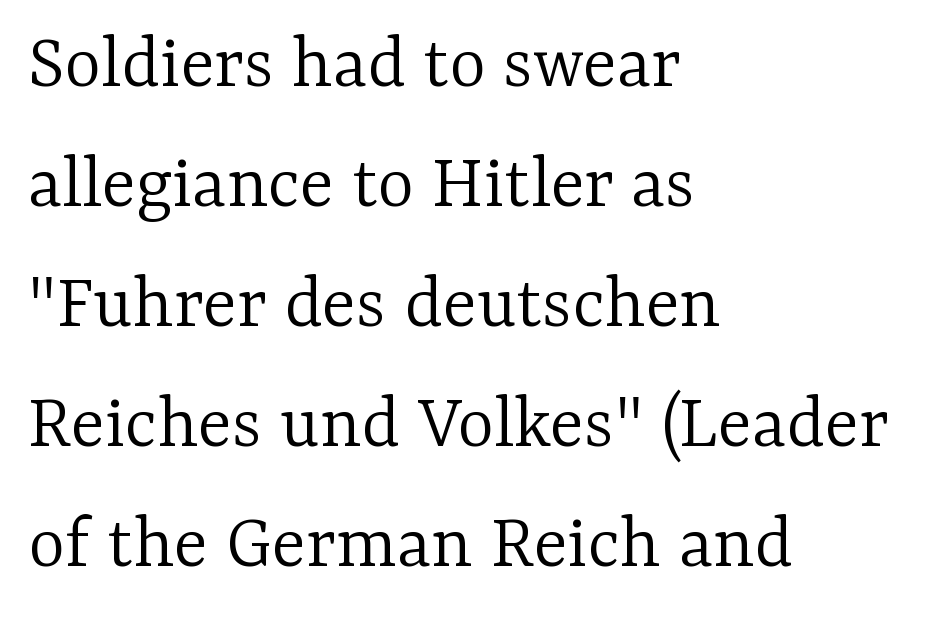
Note the varied advance widths — an 'i' is clearly narrower than an 'm'. The lines in this sample share a left origin and differ only in where they stop. The characters display serif detailing at their extremities. Check the space under the baseline: it is left empty. Weight: in the light-to-regular range.
